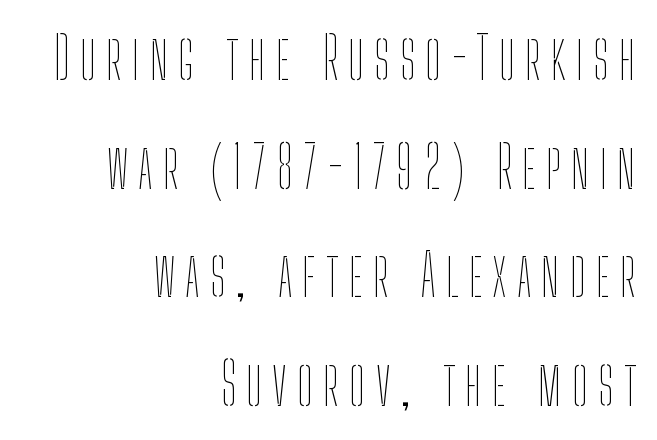
{"italic": "no", "bold": "no", "weight": "thin", "width": "condensed", "stroke_contrast": "low", "x_height": "medium", "monospaced": "no", "underline": "no", "align": "right", "line_spacing_ratio": 1.84, "glyph_px": 59}
